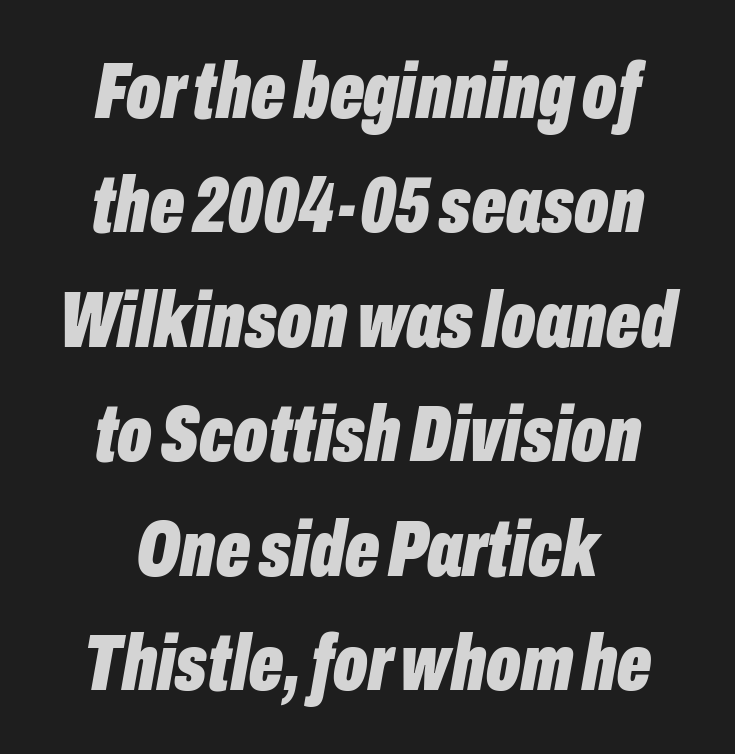
This rendering uses center alignment, leaving both contours irregular but symmetric. Every character sits at an angle, as italics do. Honestly, the row spacing looks completely unremarkable. The gap between lines stays unmarked. Compared with an ordinary text face, these strokes are far heavier — a full bold. Inter-character spacing is left at the font's built-in metrics.
